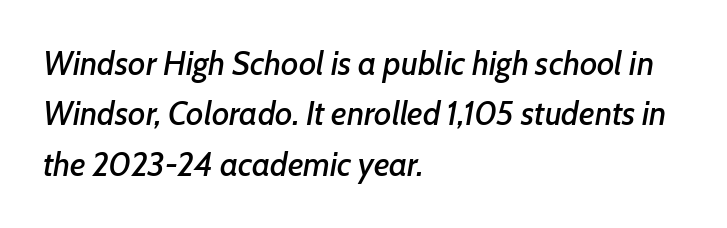
The rows are spaced the way most documents space them. Is this a fixed-width face? No — the glyphs have proportional, varying widths. Leftover space on each line is placed entirely after the last word. Bare-footed words on every line. The tracking reads as untouched default to a designer's eye.
